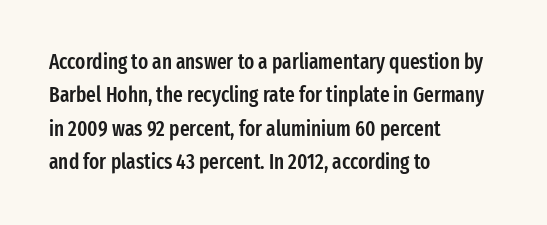
Q: Is the text bold? A: Semi-bold.
Q: Is the text italic (slanted)? A: No, it is upright.
Q: Is the text underlined? A: No.
Q: How is the paragraph aligned? A: Left-aligned.
Q: Is the spacing between letters normal or unusually wide? A: Normal.
Q: Is the spacing between lines tight, normal or loose? A: Normal.
